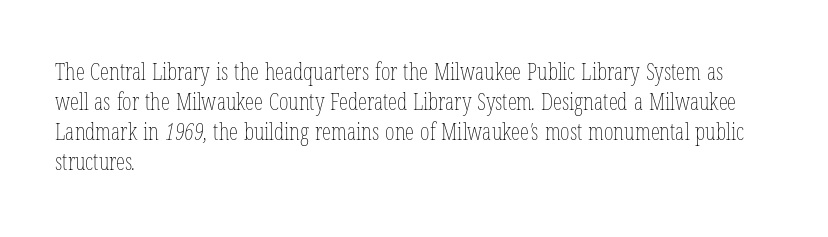
{"bold": "no", "underline": "no", "align": "left", "line_spacing": "normal", "line_spacing_ratio": 1.3, "letter_spacing": "normal", "letter_spacing_em": 0.0, "glyph_px": 23}
